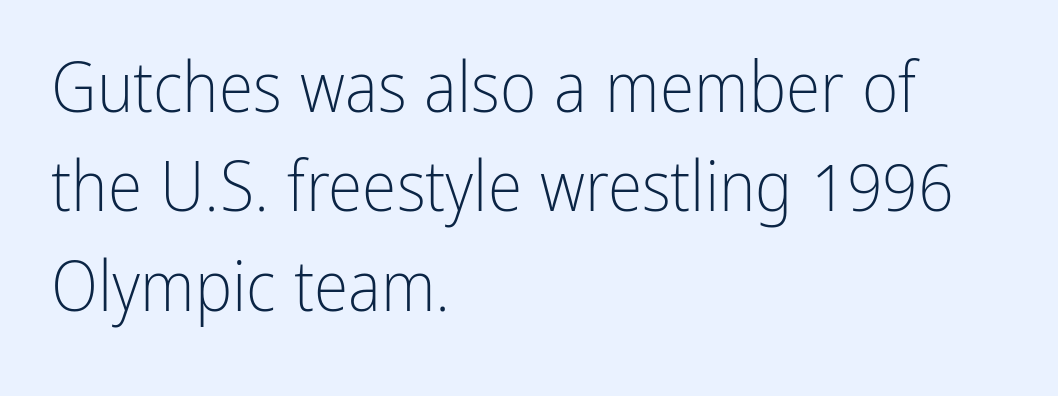
{"serif": "no", "italic": "no", "bold": "no", "weight": "light", "width": "condensed", "stroke_contrast": "low", "x_height": "medium", "monospaced": "no", "underline": "no", "align": "left", "line_spacing": "normal", "line_spacing_ratio": 1.42, "letter_spacing": "normal", "letter_spacing_em": 0.0, "glyph_px": 70}
